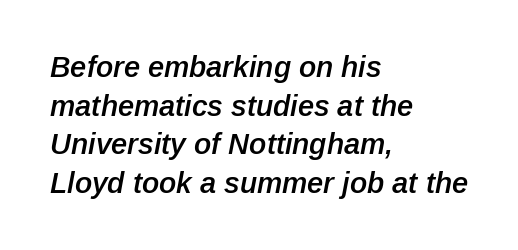
The image shows 29 px semibold type, italic (leaning right); set left-aligned, normal line spacing (1.33x), normal letter spacing, not underlined; low stroke contrast and a medium x-height.
